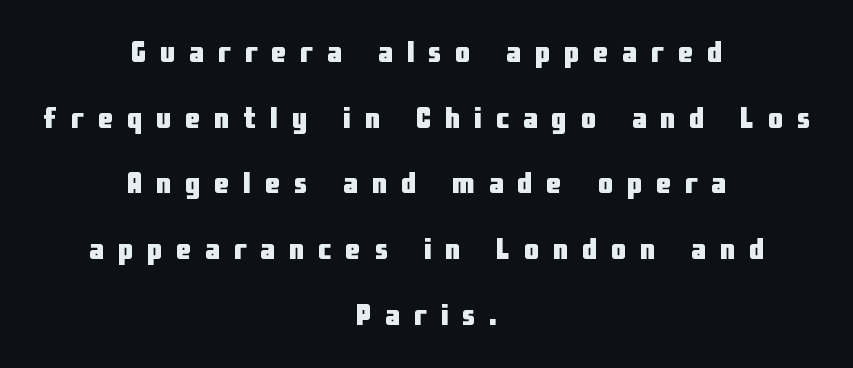
Here the designer chose a conventional face with non-uniform glyph widths. Type style note: lacks serifs. Every letter is thick-stroked: bold, no question. Unlike italic type, these characters show no tilt at all. The designer dialed line spacing up above the default. The type is letterspaced generously, with wide tracking.
